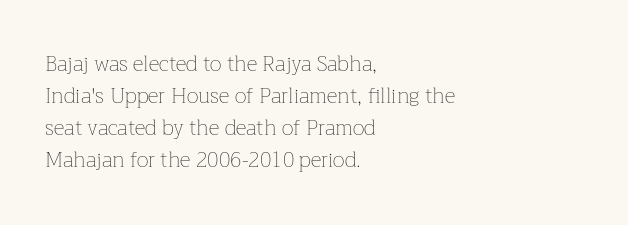
The image shows 21 px text type, upright; set left-aligned, normal line spacing (1.53x), normal letter spacing, not underlined.
